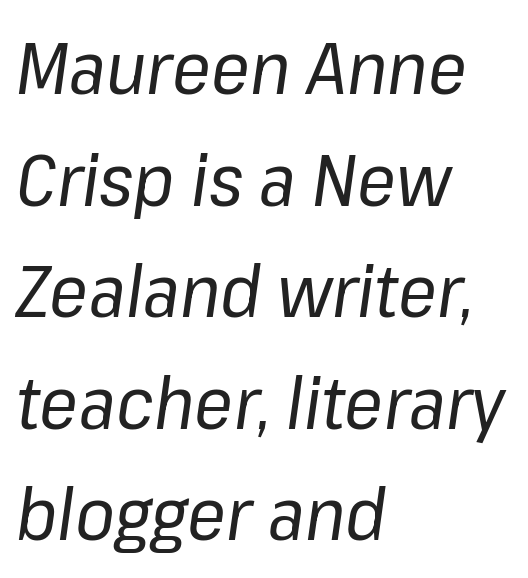
The image shows 72 px regular-weight type, italic (leaning right); set left-aligned, normal line spacing (1.55x), normal letter spacing, not underlined; low stroke contrast and a medium x-height.
